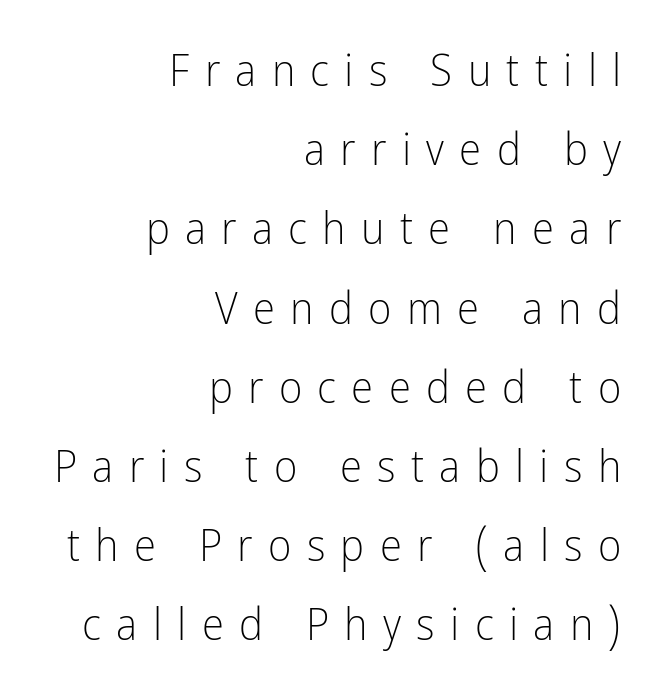
{"serif": "no", "italic": "no", "bold": "no", "weight": "light", "width": "condensed", "stroke_contrast": "low", "x_height": "medium", "monospaced": "no", "underline": "no", "align": "right", "line_spacing_ratio": 1.76, "letter_spacing": "wide", "letter_spacing_em": 0.34, "glyph_px": 45}
